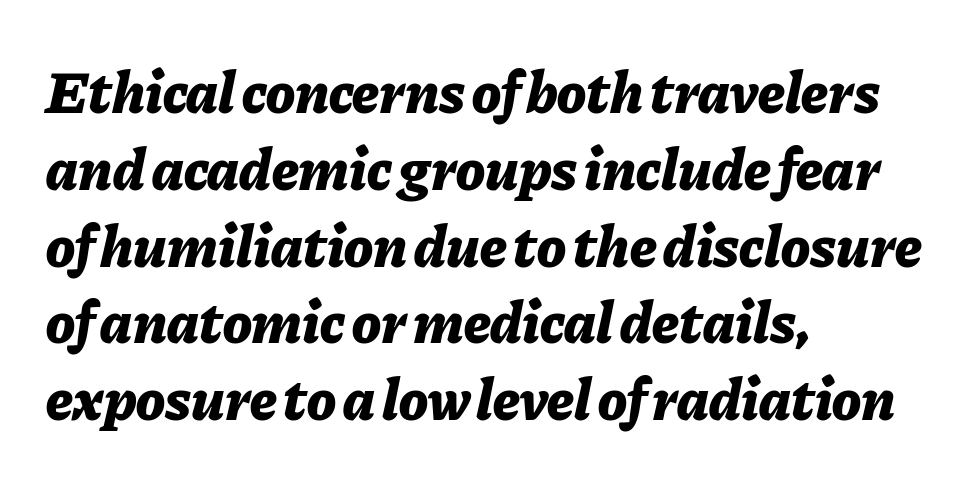
The image shows 60 px bold type, italic (leaning right); set left-aligned, normal line spacing (1.28x), normal letter spacing, not underlined; low stroke contrast and a medium x-height.
